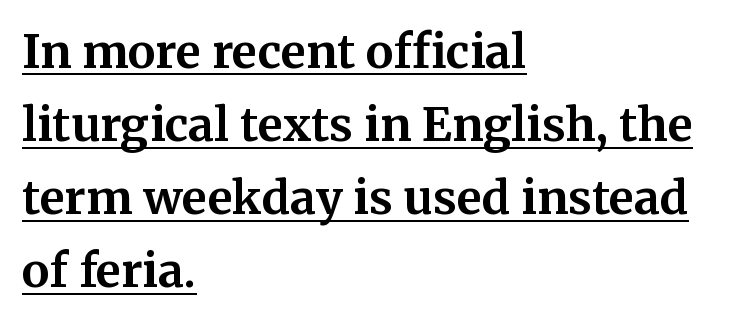
The image shows 46 px bold serif type, upright; set left-aligned, normal line spacing (1.59x), normal letter spacing, underlined; medium stroke contrast and a medium x-height.
